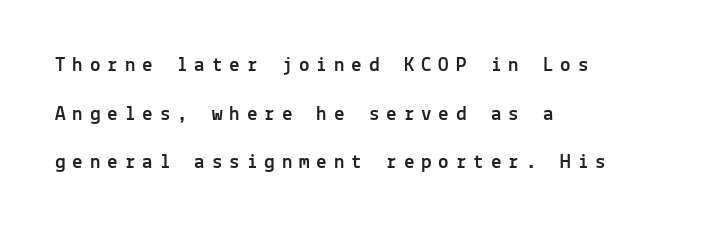
{"italic": "no", "underline": "no", "align": "left", "line_spacing": "loose", "line_spacing_ratio": 2.31, "letter_spacing": "wide", "letter_spacing_em": 0.33, "glyph_px": 21}
